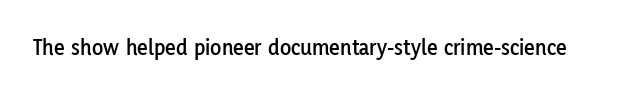
Q: Is the text italic (slanted)? A: No, it is upright.
Q: Is the text underlined? A: No.
Q: Is the spacing between letters normal or unusually wide? A: Normal.
